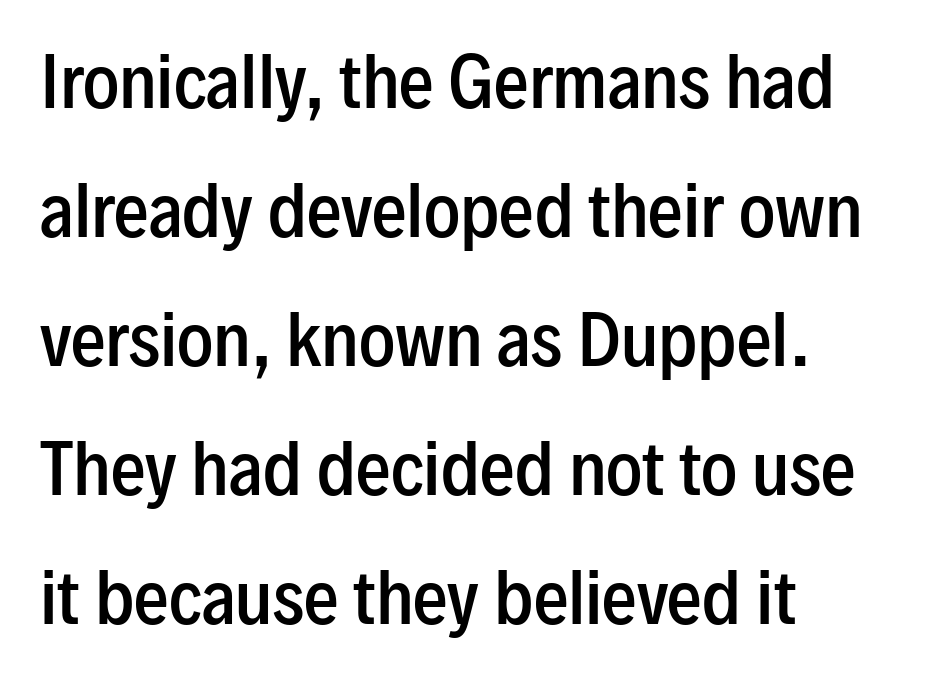
These lines were composed using upright roman letters. Line starts are locked; line ends wander. This sample has the flowing, uneven cadence of proportional lettering. Look at the bottom of the vertical strokes: they stop flat, with no serifs. The typesetting leans somewhat heavy: a semibold.
